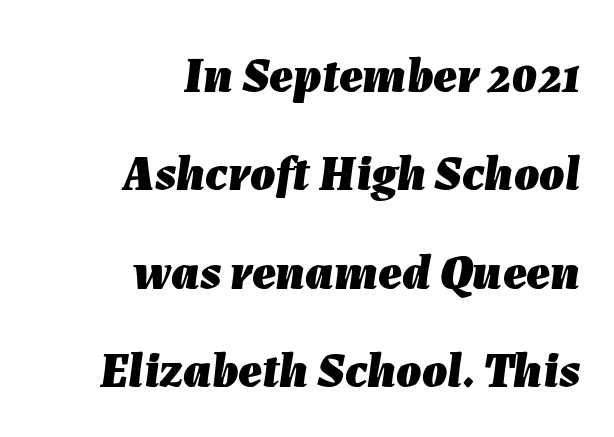
Q: Is the text bold? A: Yes.
Q: Is the text italic (slanted)? A: Yes, it leans right by about 7 degrees.
Q: Is the text underlined? A: No.
Q: How is the paragraph aligned? A: Right-aligned.
Q: Is the spacing between letters normal or unusually wide? A: Normal.
Q: Is the spacing between lines tight, normal or loose? A: Loose.
Q: Width (condensed, normal, or wide)? A: Normal.
Q: Stroke contrast? A: Low.
Q: x-height? A: Medium.
Q: Monospaced? A: No.
